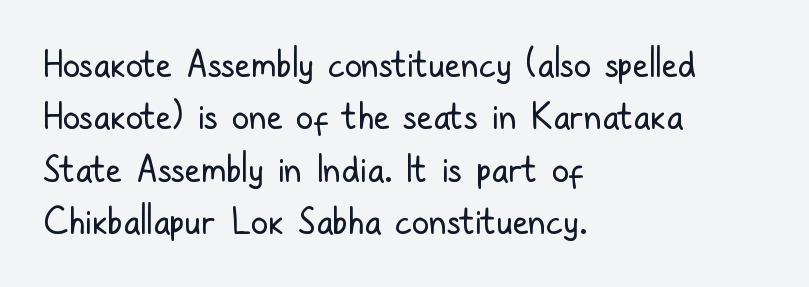
The image shows 35 px regular-weight, condensed sans-serif type, upright; set left-aligned, normal line spacing (1.5x), normal letter spacing, not underlined; low stroke contrast and a medium x-height.
